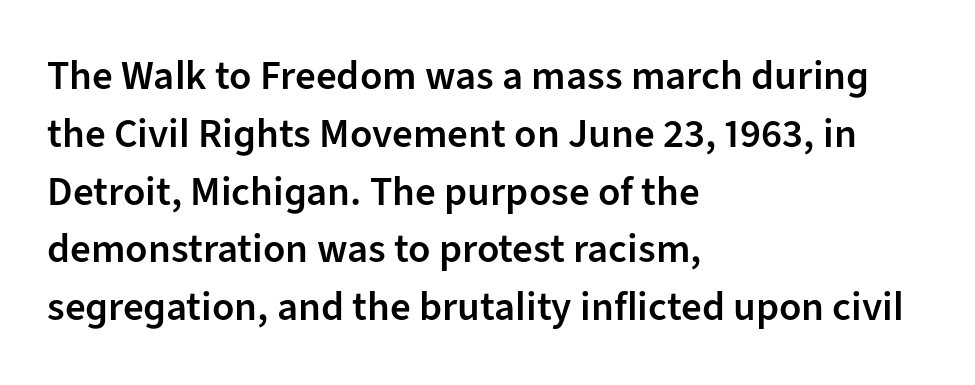
Varying glyph widths throughout — classic text-font behaviour. Glance below the letters and you will spot only blank space. Glyph-to-glyph distance matches everyday printed text. The text was rendered using a sans face with plain stroke endings.
